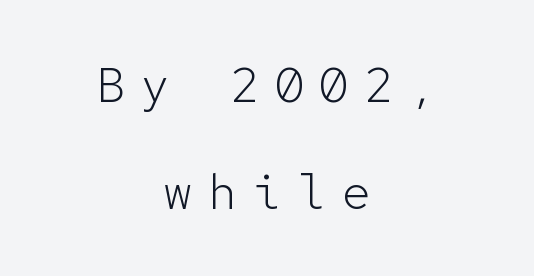
{"serif": "no", "italic": "no", "bold": "no", "weight": "light", "width": "normal", "stroke_contrast": "low", "x_height": "medium", "monospaced": "yes", "underline": "no", "align": "center", "line_spacing": "loose", "line_spacing_ratio": 2.18, "letter_spacing": "wide", "letter_spacing_em": 0.31, "glyph_px": 49}
